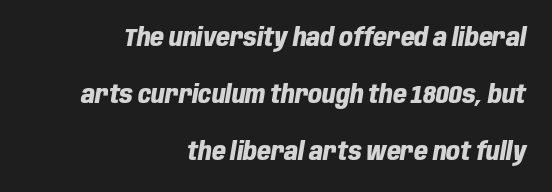
The image shows 24 px bold type, italic (leaning right); set right-aligned, loose line spacing (2.37x), normal letter spacing, not underlined.
